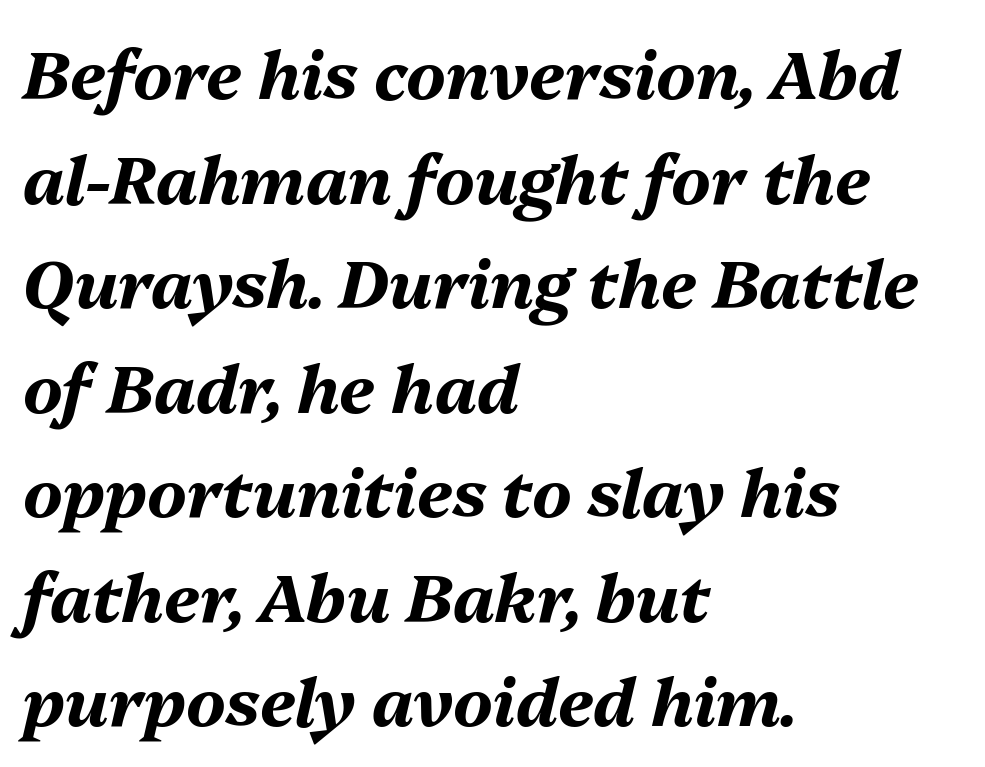
Q: Is the text bold? A: Yes.
Q: Is the text italic (slanted)? A: Yes, it leans right by about 13 degrees.
Q: Is the text underlined? A: No.
Q: How is the paragraph aligned? A: Left-aligned.
Q: Is the spacing between letters normal or unusually wide? A: Normal.
Q: Is the spacing between lines tight, normal or loose? A: Normal.
Q: Width (condensed, normal, or wide)? A: Normal.
Q: Stroke contrast? A: Medium.
Q: x-height? A: Medium.
Q: Monospaced? A: No.
